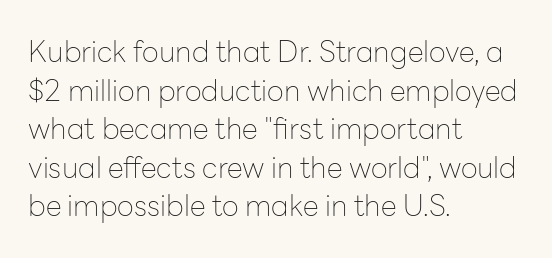
The image shows 29 px thin sans-serif type, upright; set left-aligned, normal line spacing (1.33x), normal letter spacing, not underlined; low stroke contrast and a medium x-height.
